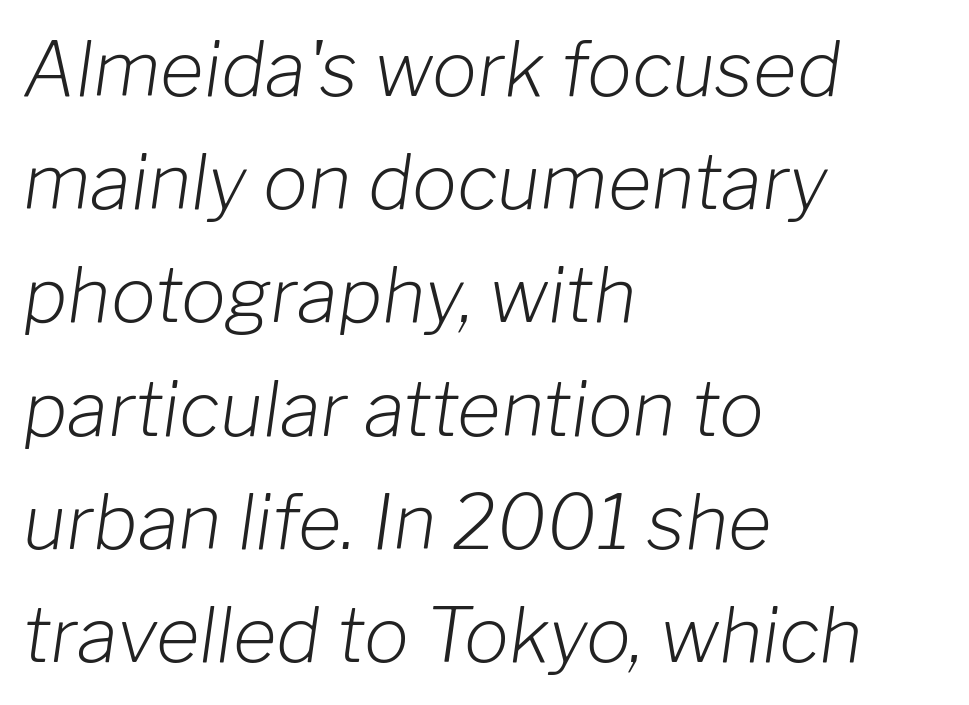
The passage shown has conventional tracking throughout. The font sits on the lighter half of the weight spectrum, regular included. Which margin do the lines hug? The left one — the right edge is uneven. The face used here has a pronounced slope to its letters. Unmarked baselines from the first word to the last.
